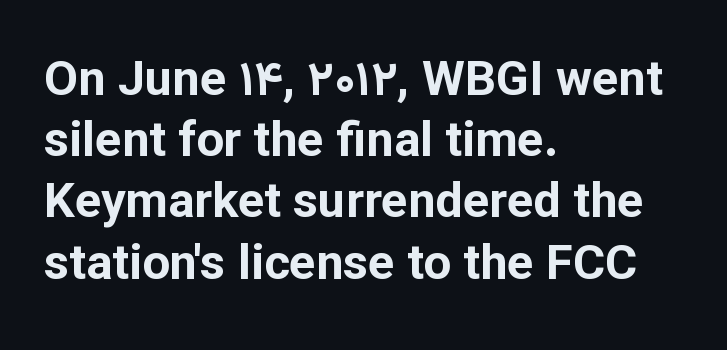
The image shows 49 px bold sans-serif type, upright; set left-aligned, normal line spacing (1.25x), normal letter spacing, not underlined; low stroke contrast and a medium x-height.
